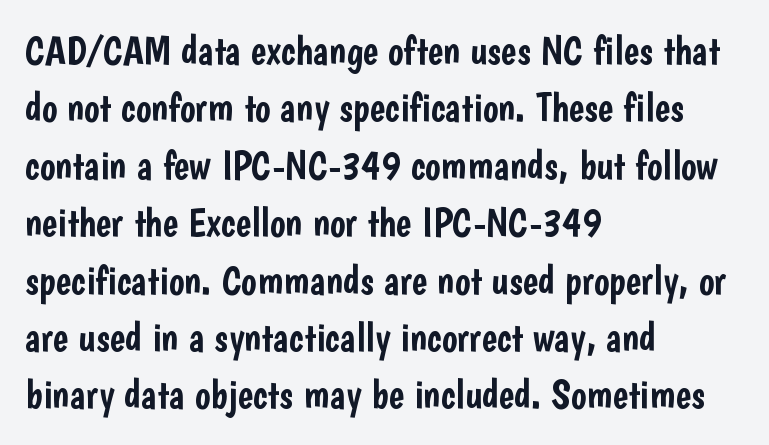
The image shows 41 px condensed sans-serif type, upright; set left-aligned, normal line spacing (1.4x), normal letter spacing, not underlined; low stroke contrast and a medium x-height.
